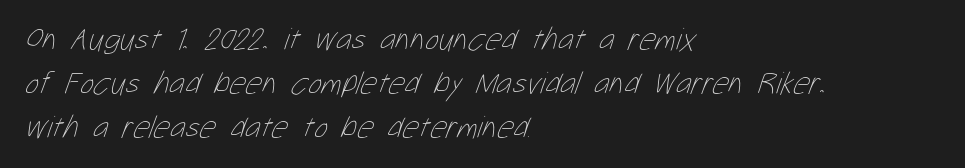
The image shows 32 px thin, condensed type; set left-aligned, normal line spacing (1.38x), normal letter spacing, not underlined; low stroke contrast and a medium x-height.
